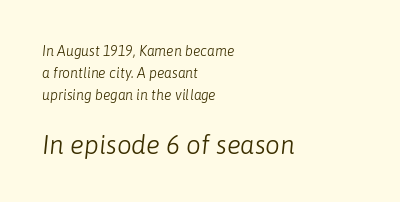
{"italic": "yes", "lean": "right", "slant_degrees": 6, "bold": "no", "underline": "no", "align": "left", "line_spacing": "normal", "line_spacing_ratio": 1.57, "letter_spacing": "normal", "letter_spacing_em": 0.0, "larger_block": "second", "size_ratio": 1.86, "glyph_px": 26}
